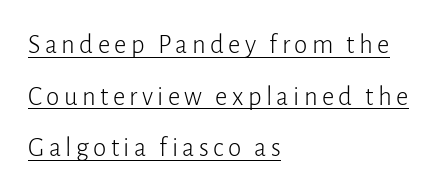
The image shows 27 px text type, upright; set left-aligned, loose line spacing (1.91x), underlined.
